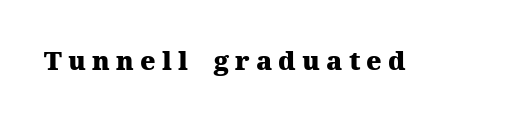
Q: Is the text bold? A: Yes.
Q: Is the text italic (slanted)? A: No, it is upright.
Q: Is the text underlined? A: No.
Q: Is the spacing between letters normal or unusually wide? A: Unusually wide.
